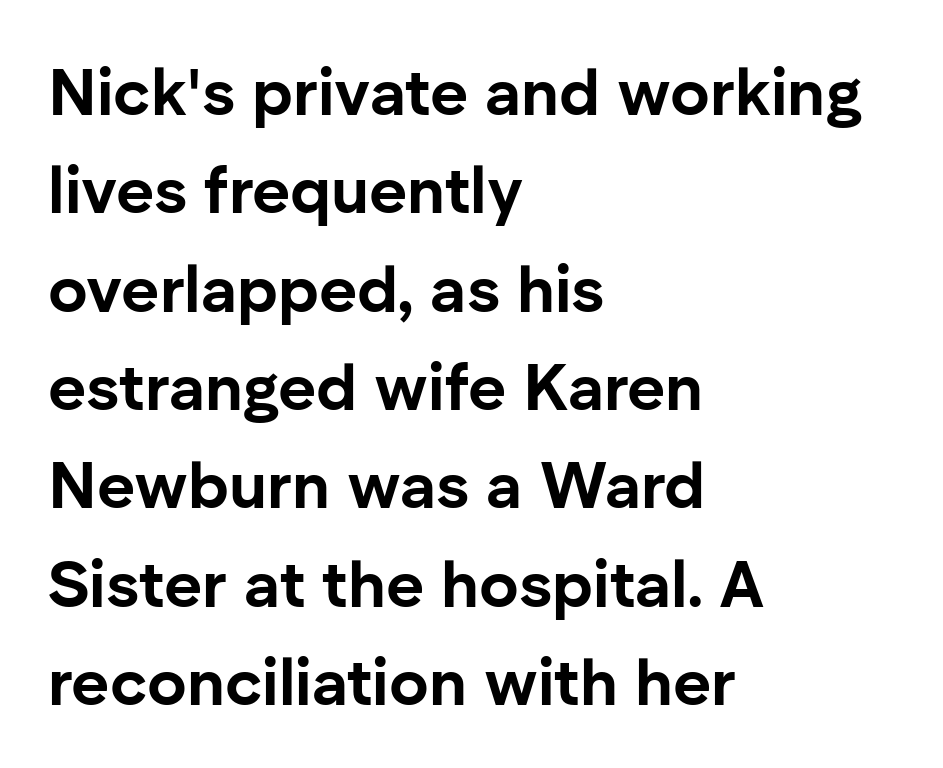
{"serif": "no", "italic": "no", "bold": "yes", "weight": "bold", "width": "normal", "stroke_contrast": "low", "x_height": "medium", "monospaced": "no", "underline": "no", "align": "left", "line_spacing": "normal", "line_spacing_ratio": 1.49, "letter_spacing": "normal", "letter_spacing_em": 0.0, "glyph_px": 66}
